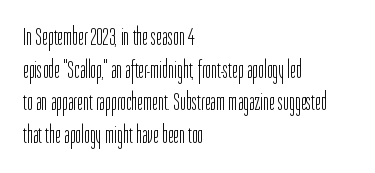
What's the leading like? Ordinary, nothing unusual. The passage shown has conventional tracking throughout. The typography opts for an upright posture over an oblique one. The passage is arranged the way most books set body copy — flush left.
